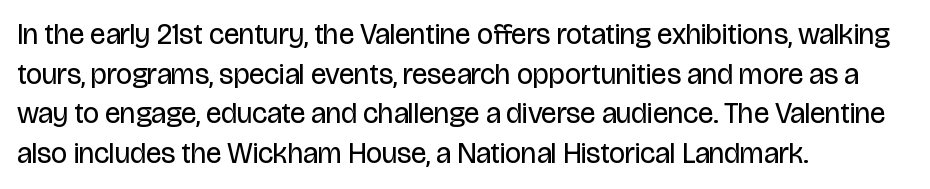
Q: Is the text bold? A: No.
Q: Is the text italic (slanted)? A: No, it is upright.
Q: Is the typeface a serif or a sans-serif typeface? A: Sans-serif.
Q: Is the text underlined? A: No.
Q: How is the paragraph aligned? A: Left-aligned.
Q: Is the spacing between letters normal or unusually wide? A: Normal.
Q: Is the spacing between lines tight, normal or loose? A: Normal.
Q: Width (condensed, normal, or wide)? A: Condensed.
Q: Stroke contrast? A: Low.
Q: x-height? A: Large.
Q: Monospaced? A: No.
